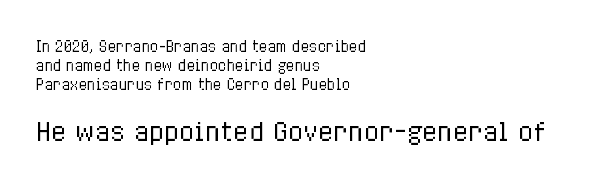
{"italic": "no", "bold": "no", "underline": "no", "align": "left", "line_spacing": "normal", "line_spacing_ratio": 1.34, "letter_spacing": "normal", "letter_spacing_em": 0.0, "larger_block": "second", "size_ratio": 1.79, "glyph_px": 25}
